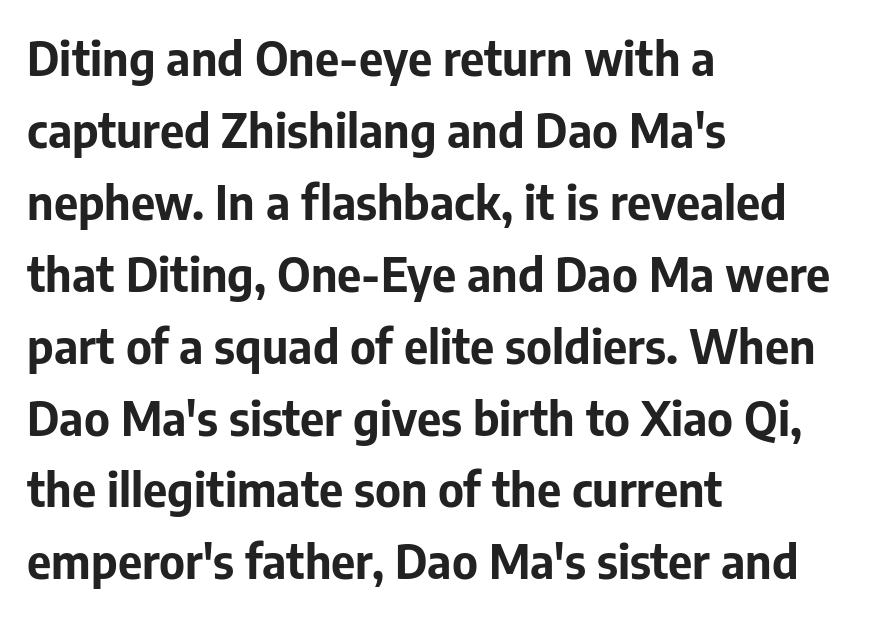
Q: Is the text bold? A: Yes.
Q: Is the text italic (slanted)? A: No, it is upright.
Q: Is the typeface a serif or a sans-serif typeface? A: Sans-serif.
Q: Is the text underlined? A: No.
Q: How is the paragraph aligned? A: Left-aligned.
Q: Is the spacing between letters normal or unusually wide? A: Normal.
Q: Is the spacing between lines tight, normal or loose? A: Normal.
Q: Width (condensed, normal, or wide)? A: Normal.
Q: Stroke contrast? A: Low.
Q: x-height? A: Medium.
Q: Monospaced? A: No.
